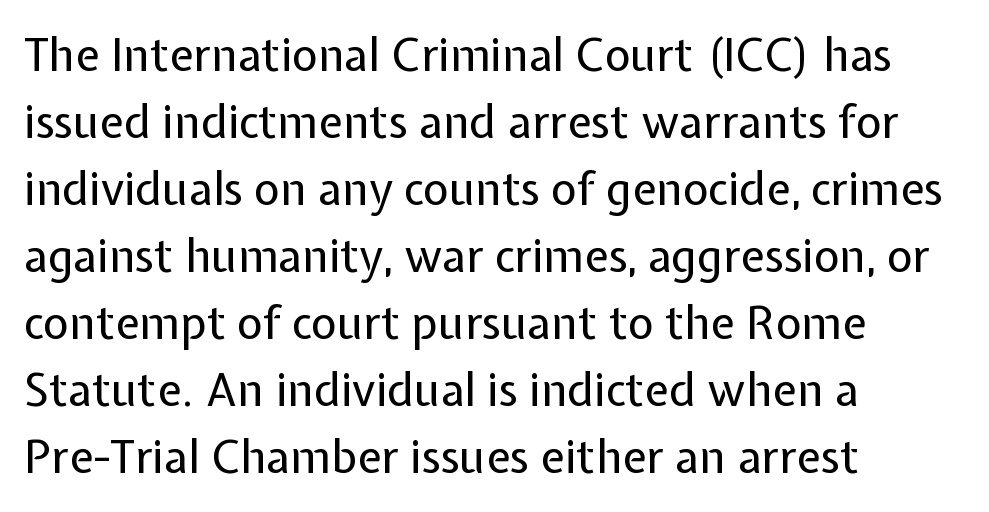
The image shows 45 px regular-weight sans-serif type, upright; set left-aligned, normal line spacing (1.49x), normal letter spacing, not underlined; low stroke contrast and a medium x-height.
